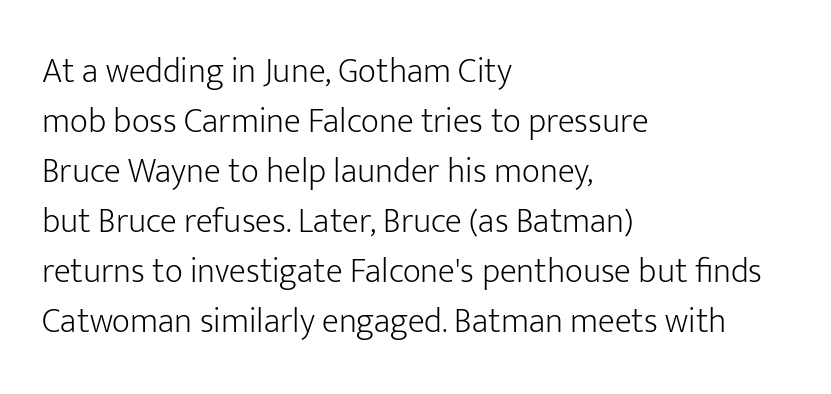
The image shows 35 px light sans-serif type, upright; set left-aligned, normal line spacing (1.43x), normal letter spacing, not underlined; low stroke contrast and a medium x-height.
